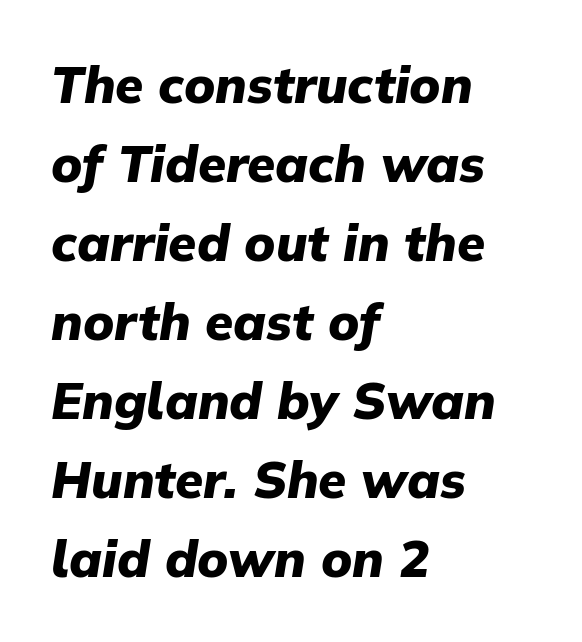
{"italic": "yes", "lean": "right", "slant_degrees": 9, "bold": "yes", "weight": "heavy", "width": "normal", "stroke_contrast": "low", "x_height": "medium", "monospaced": "no", "underline": "no", "align": "left", "line_spacing": "normal", "line_spacing_ratio": 1.55, "letter_spacing": "normal", "letter_spacing_em": 0.0, "glyph_px": 51}
